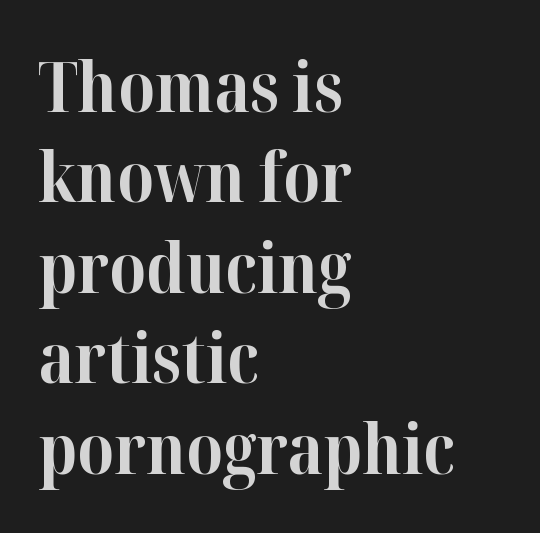
The type is set solid horizontally, with unmodified tracking. The type sits square on the baseline with zero lean. Every row of glyphs begins at an identical x-position on the left. Spacing verdict: proportional, widths tailored to each character.
